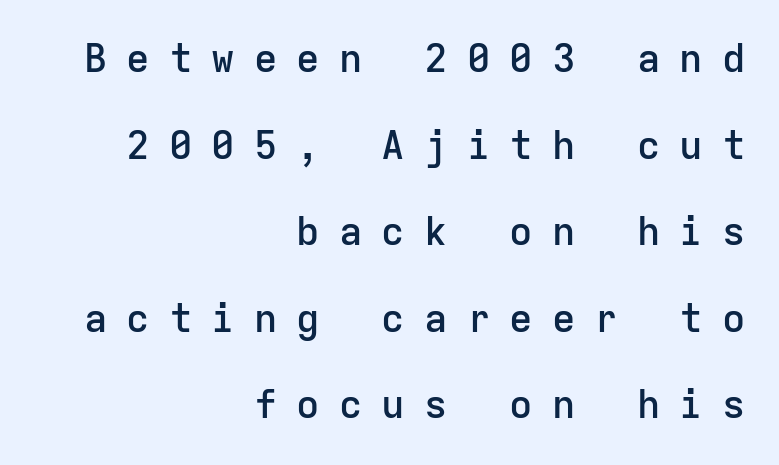
The compositor pushed each line to the right boundary. Rule under the text: the space is simply empty. The letters are spread apart with noticeably loose tracking. A bit beefed up — I'd call it semibold rather than bold.
